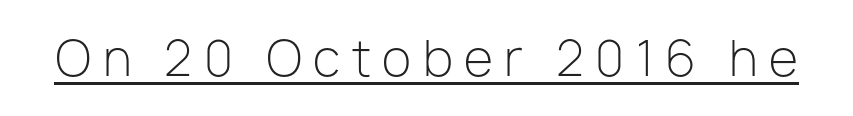
{"serif": "no", "italic": "no", "bold": "no", "weight": "light", "width": "normal", "stroke_contrast": "low", "x_height": "medium", "monospaced": "no", "underline": "yes", "letter_spacing": "wide", "letter_spacing_em": 0.24, "glyph_px": 48}
